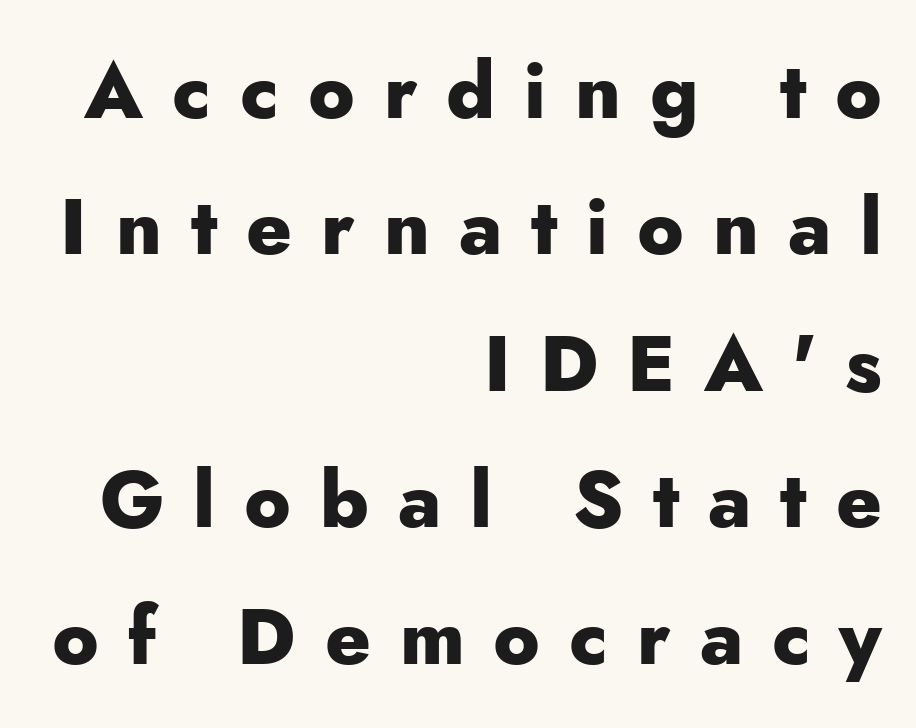
Does the copy run flush right? Yes — the right margin is perfectly even. The letters advance in unequal steps, a hallmark of proportional type. Underline: absent. No italicization has been applied; the sample stays upright. A typesetter would label this face a sans. Bold? Absolutely — the strokes are thick and heavy.
